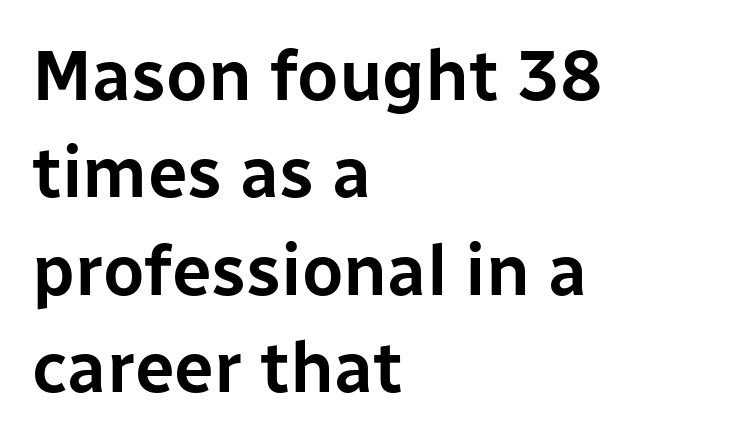
Q: Is the text italic (slanted)? A: No, it is upright.
Q: Is the typeface a serif or a sans-serif typeface? A: Sans-serif.
Q: Is the text underlined? A: No.
Q: How is the paragraph aligned? A: Left-aligned.
Q: Is the spacing between letters normal or unusually wide? A: Normal.
Q: Is the spacing between lines tight, normal or loose? A: Normal.
Q: Width (condensed, normal, or wide)? A: Normal.
Q: Stroke contrast? A: Low.
Q: x-height? A: Medium.
Q: Monospaced? A: No.
